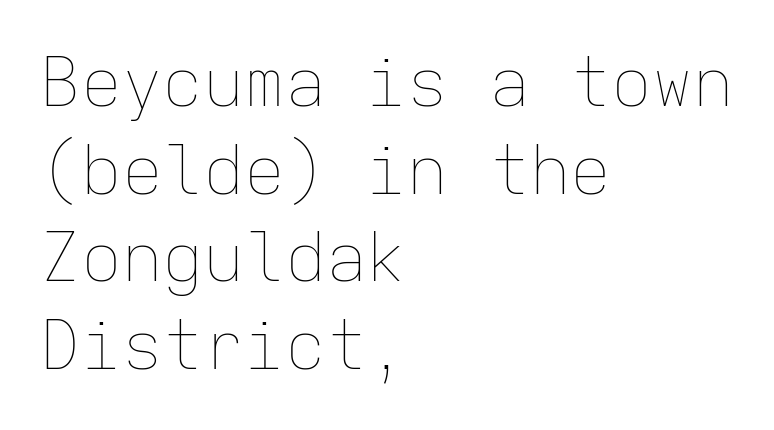
Fixed-width glyphs throughout — classic coding-font behaviour. Is the stroke heavy? The answer is a plain regular-or-lighter. In terms of leading, this rendering sits right in the middle. Default kerning and tracking; the words read as compact shapes. Glance below the letters and you will spot only blank space.
